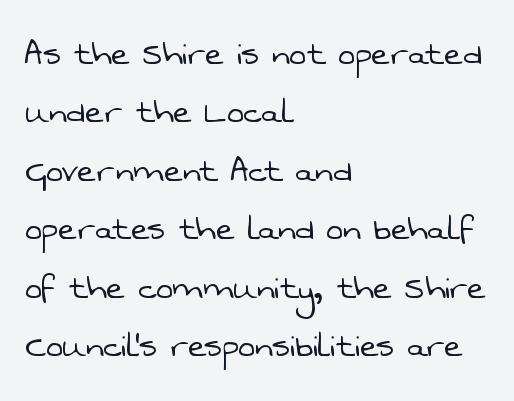
{"serif": "no", "bold": "no", "weight": "light", "width": "normal", "stroke_contrast": "low", "x_height": "medium", "monospaced": "no", "underline": "no", "align": "left", "line_spacing": "normal", "line_spacing_ratio": 1.46, "letter_spacing": "normal", "letter_spacing_em": 0.0, "glyph_px": 40}
